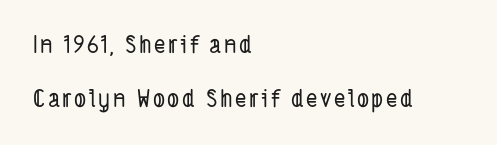
{"underline": "no", "align": "left", "line_spacing": "loose", "line_spacing_ratio": 2.23, "glyph_px": 24}
